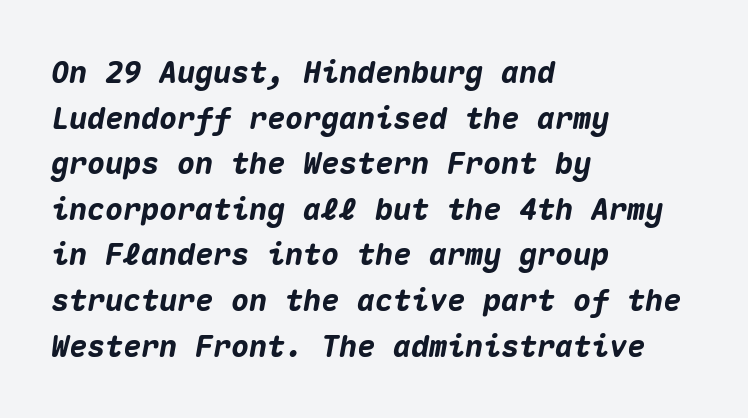
The image shows 30 px heavy type, italic (leaning right), monospaced; set left-aligned, normal line spacing (1.52x), normal letter spacing, not underlined; medium stroke contrast and a medium x-height.
